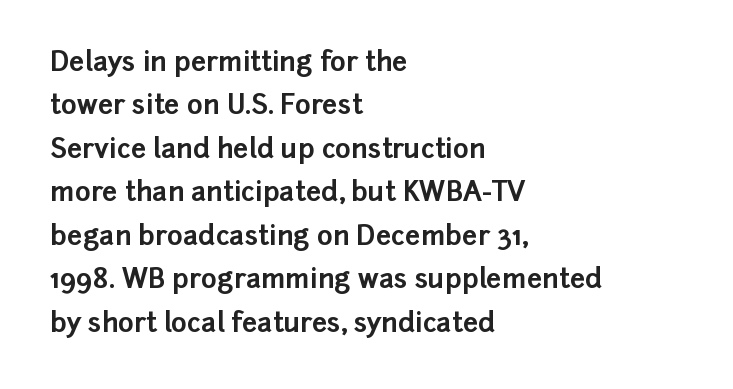
Q: Is the text bold? A: Yes.
Q: Is the text italic (slanted)? A: No, it is upright.
Q: Is the text underlined? A: No.
Q: How is the paragraph aligned? A: Left-aligned.
Q: Is the spacing between letters normal or unusually wide? A: Normal.
Q: Is the spacing between lines tight, normal or loose? A: Normal.
